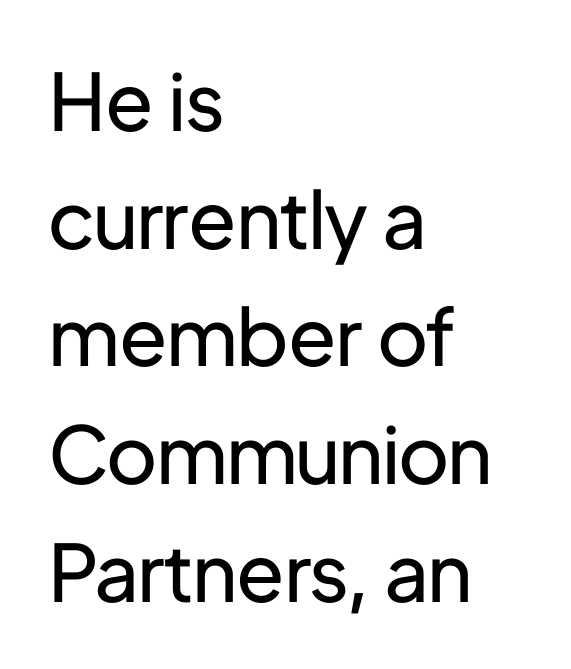
Q: Is the text bold? A: No.
Q: Is the text italic (slanted)? A: No, it is upright.
Q: Is the typeface a serif or a sans-serif typeface? A: Sans-serif.
Q: Is the text underlined? A: No.
Q: How is the paragraph aligned? A: Left-aligned.
Q: Is the spacing between letters normal or unusually wide? A: Normal.
Q: Is the spacing between lines tight, normal or loose? A: Normal.
Q: Width (condensed, normal, or wide)? A: Normal.
Q: Stroke contrast? A: Low.
Q: x-height? A: Medium.
Q: Monospaced? A: No.
